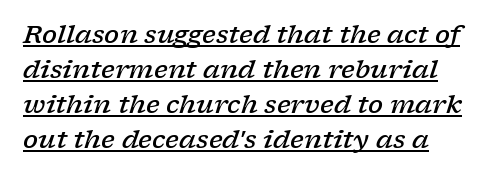
{"italic": "yes", "lean": "right", "slant_degrees": 17, "bold": "semi", "underline": "yes", "line_spacing": "normal", "line_spacing_ratio": 1.4, "letter_spacing": "normal", "letter_spacing_em": 0.0, "glyph_px": 25}
